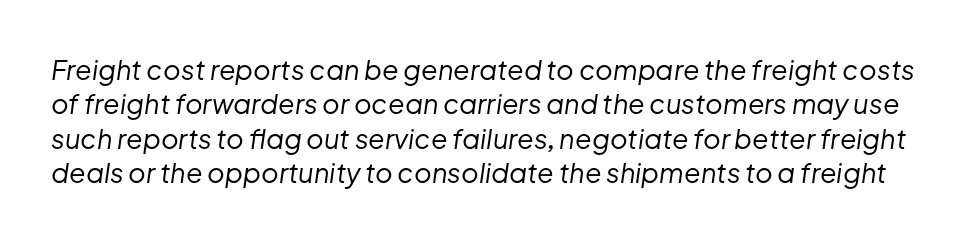
The image shows 27 px text type, italic (leaning right); set normal line spacing (1.27x), normal letter spacing, not underlined.
